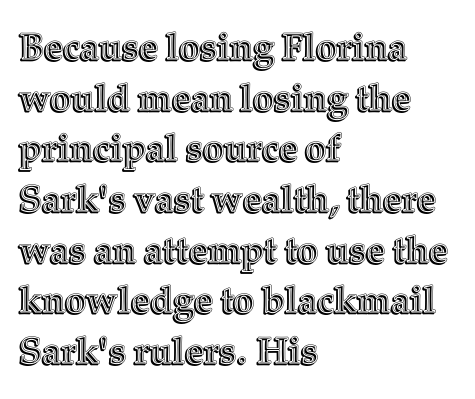
Q: Is the text italic (slanted)? A: No, it is upright.
Q: Is the text underlined? A: No.
Q: How is the paragraph aligned? A: Left-aligned.
Q: Is the spacing between letters normal or unusually wide? A: Normal.
Q: Is the spacing between lines tight, normal or loose? A: Normal.
Q: Width (condensed, normal, or wide)? A: Normal.
Q: x-height? A: Medium.
Q: Monospaced? A: No.
